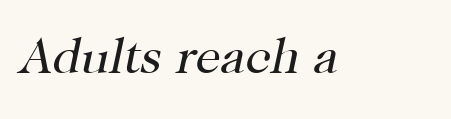
This rendering leaves character spacing at its baseline value. The weight would be labelled regular, book, light, or lighter still. Yep, those are serifs on the letters. Quick note: italic. Anything drawn beneath the words? Only blank space. Spacing verdict: proportional, widths tailored to each character.
